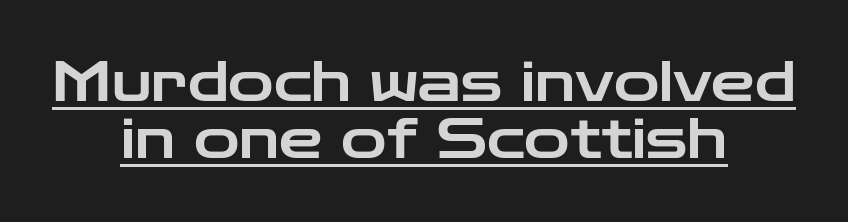
The typeface chosen for these lines omits serifs. Short and long lines alike share a common midpoint. The rendered words wear a rule along their underside. Notice how the stems are strictly vertical — no italics here.
